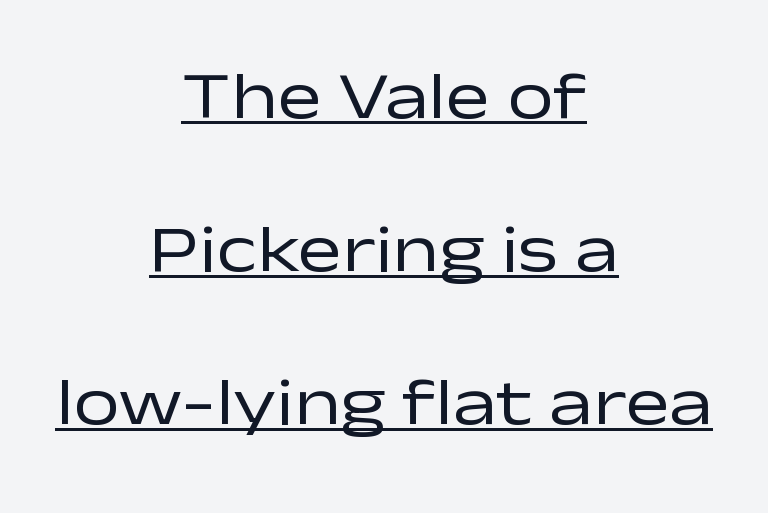
The image shows 66 px regular-weight, wide sans-serif type, upright; set centered, loose line spacing (2.32x), normal letter spacing, underlined; low stroke contrast and a medium x-height.
